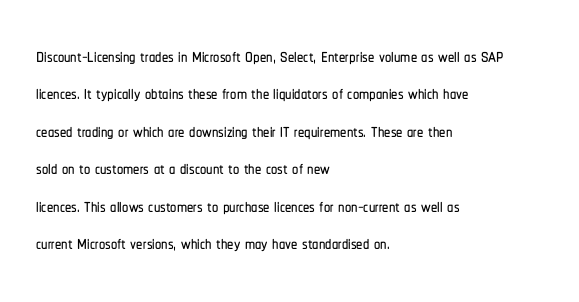
Q: Is the text italic (slanted)? A: No, it is upright.
Q: Is the text underlined? A: No.
Q: How is the paragraph aligned? A: Left-aligned.
Q: Is the spacing between letters normal or unusually wide? A: Normal.
Q: Is the spacing between lines tight, normal or loose? A: Normal.
